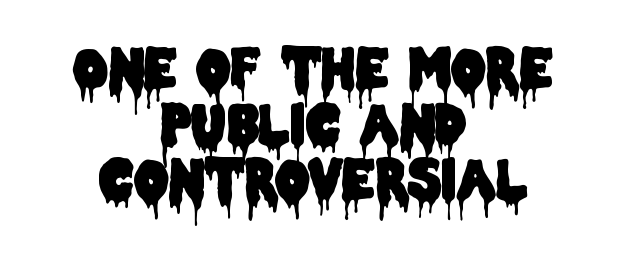
The image shows 54 px condensed sans-serif type, upright; set centered, tight line spacing (1.03x), normal letter spacing, not underlined; low stroke contrast and a large x-height.
